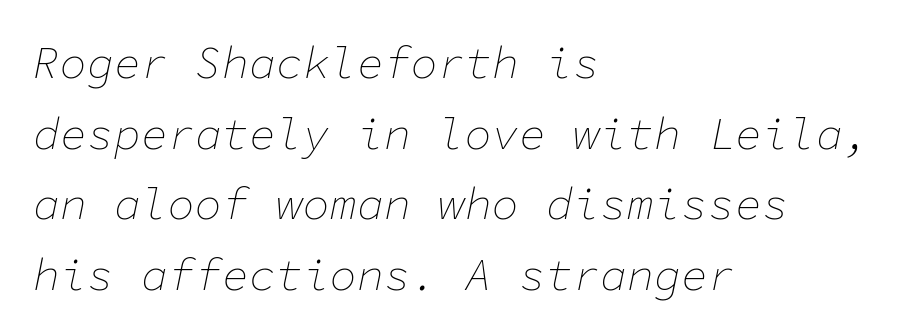
{"italic": "yes", "lean": "right", "slant_degrees": 11, "bold": "no", "weight": "thin", "width": "normal", "stroke_contrast": "low", "x_height": "medium", "monospaced": "yes", "underline": "no", "align": "left", "line_spacing": "normal", "line_spacing_ratio": 1.57, "letter_spacing": "normal", "letter_spacing_em": 0.0, "glyph_px": 45}
